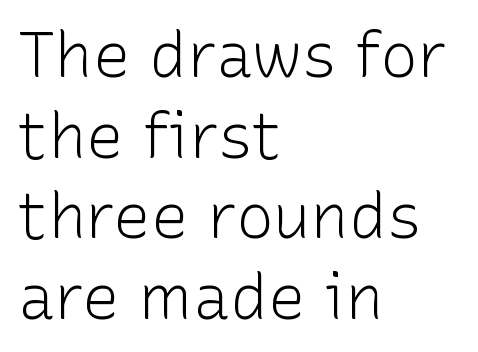
Q: Is the text bold? A: No.
Q: Is the text italic (slanted)? A: No, it is upright.
Q: Is the typeface a serif or a sans-serif typeface? A: Sans-serif.
Q: Is the text underlined? A: No.
Q: How is the paragraph aligned? A: Left-aligned.
Q: Is the spacing between letters normal or unusually wide? A: Normal.
Q: Is the spacing between lines tight, normal or loose? A: Normal.
Q: Width (condensed, normal, or wide)? A: Normal.
Q: Stroke contrast? A: Low.
Q: x-height? A: Medium.
Q: Monospaced? A: No.
